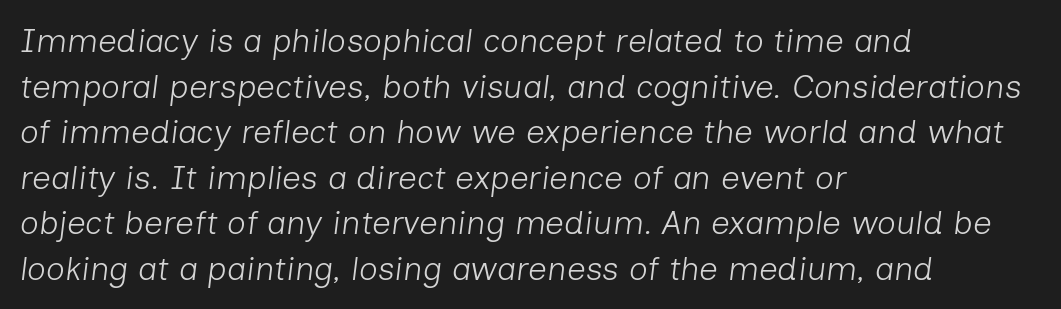
The image shows 33 px light type, italic (leaning right); set left-aligned, normal line spacing (1.38x), normal letter spacing, not underlined; low stroke contrast and a medium x-height.
